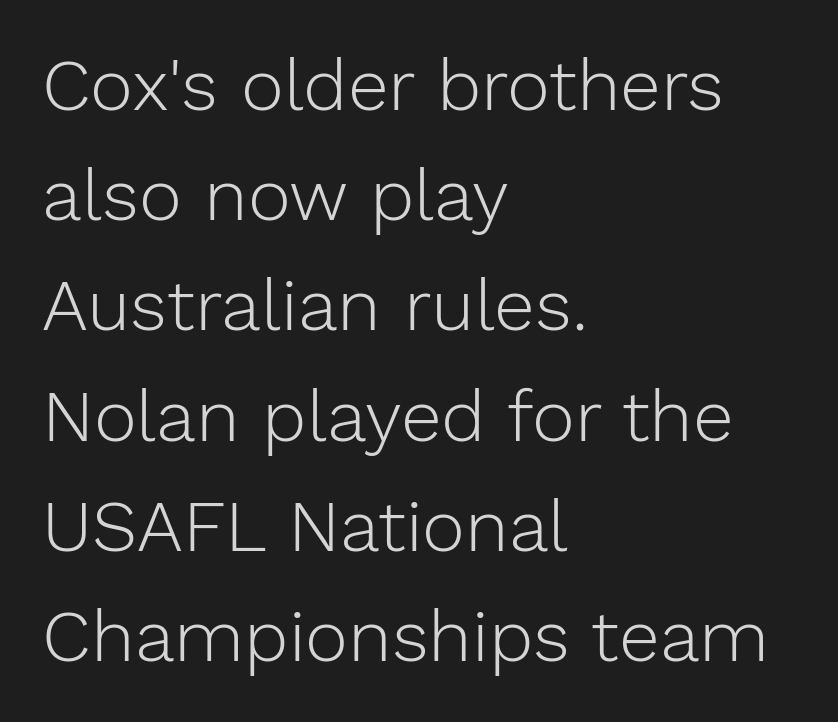
The image shows 73 px light sans-serif type, upright; set left-aligned, normal line spacing (1.51x), normal letter spacing, not underlined; low stroke contrast and a medium x-height.
